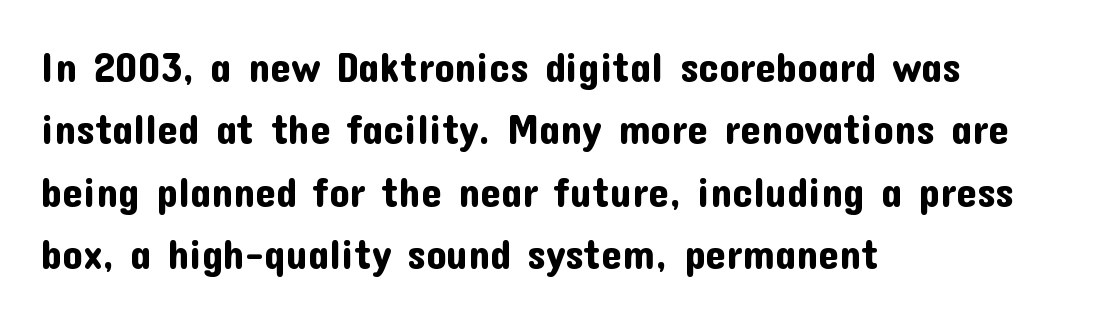
Q: Is the text italic (slanted)? A: No, it is upright.
Q: Is the typeface a serif or a sans-serif typeface? A: Sans-serif.
Q: Is the text underlined? A: No.
Q: How is the paragraph aligned? A: Left-aligned.
Q: Is the spacing between letters normal or unusually wide? A: Normal.
Q: Is the spacing between lines tight, normal or loose? A: Normal.
Q: Width (condensed, normal, or wide)? A: Normal.
Q: Stroke contrast? A: Low.
Q: x-height? A: Medium.
Q: Monospaced? A: No.
